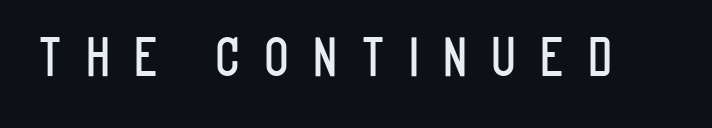
{"serif": "no", "italic": "no", "width": "condensed", "stroke_contrast": "low", "x_height": "large", "monospaced": "no", "underline": "no", "letter_spacing": "wide", "letter_spacing_em": 0.47, "glyph_px": 51}
